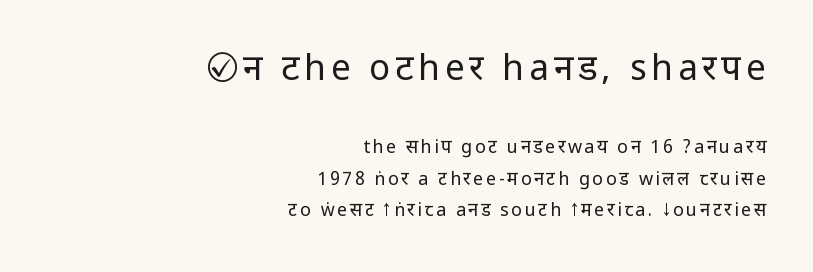
Q: Is the text bold? A: No.
Q: Is the text italic (slanted)? A: No, it is upright.
Q: Is the typeface a serif or a sans-serif typeface? A: Sans-serif.
Q: Is the text underlined? A: No.
Q: How is the paragraph aligned? A: Right-aligned.
Q: Which block of text is set in a larger size, the first (top) or the second (bottom)? A: The first (top) one.
Q: Width (condensed, normal, or wide)? A: Condensed.
Q: Stroke contrast? A: Low.
